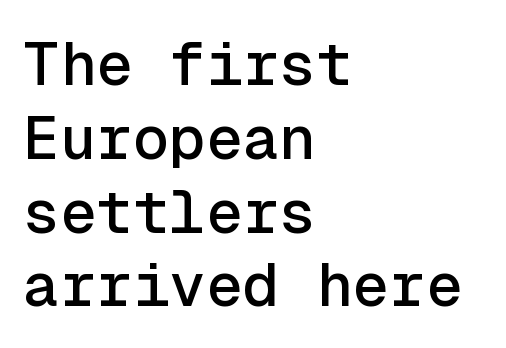
Q: Is the text italic (slanted)? A: No, it is upright.
Q: Is the typeface a serif or a sans-serif typeface? A: Sans-serif.
Q: Is the text underlined? A: No.
Q: How is the paragraph aligned? A: Left-aligned.
Q: Is the spacing between letters normal or unusually wide? A: Normal.
Q: Width (condensed, normal, or wide)? A: Normal.
Q: x-height? A: Medium.
Q: Monospaced? A: Yes.
